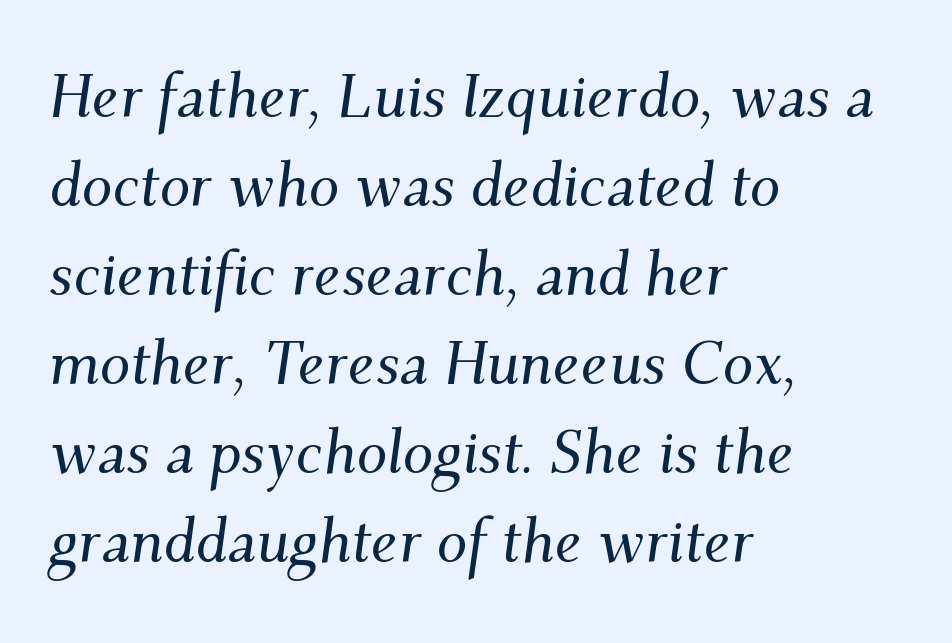
Q: Is the text italic (slanted)? A: Yes, it leans right by about 9 degrees.
Q: Is the typeface a serif or a sans-serif typeface? A: Serif.
Q: Is the text underlined? A: No.
Q: How is the paragraph aligned? A: Left-aligned.
Q: Is the spacing between letters normal or unusually wide? A: Normal.
Q: Is the spacing between lines tight, normal or loose? A: Normal.
Q: Width (condensed, normal, or wide)? A: Normal.
Q: Stroke contrast? A: Medium.
Q: x-height? A: Small.
Q: Monospaced? A: No.
